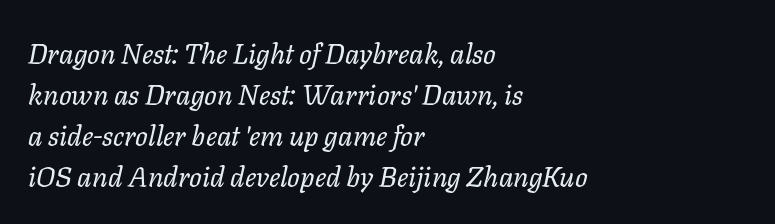
Tall strokes in this sample are angled rather than plumb. Spacing verdict: proportional, widths tailored to each character. The face looks like a standard text weight, possibly lighter. Short and long lines alike share a common starting point at left.
